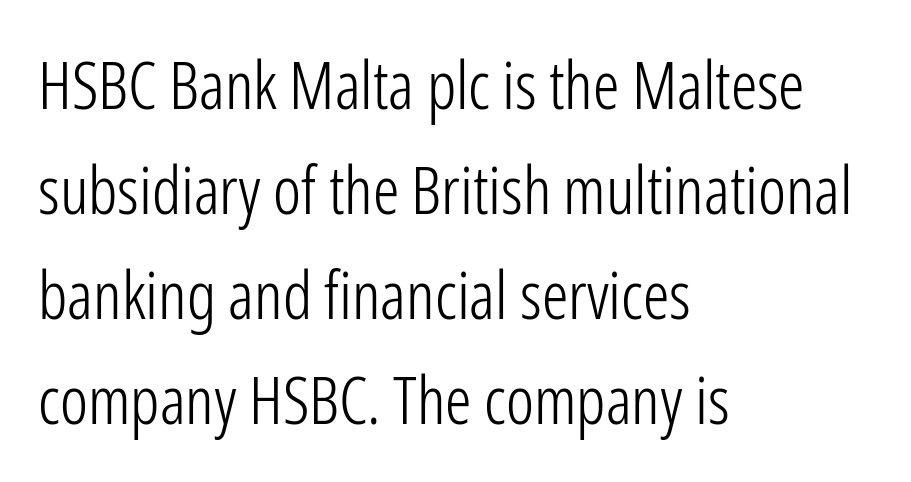
Q: Is the text bold? A: No.
Q: Is the text italic (slanted)? A: No, it is upright.
Q: Is the typeface a serif or a sans-serif typeface? A: Sans-serif.
Q: Is the text underlined? A: No.
Q: How is the paragraph aligned? A: Left-aligned.
Q: Is the spacing between letters normal or unusually wide? A: Normal.
Q: Is the spacing between lines tight, normal or loose? A: Normal.
Q: Width (condensed, normal, or wide)? A: Condensed.
Q: Stroke contrast? A: Low.
Q: x-height? A: Medium.
Q: Monospaced? A: No.
